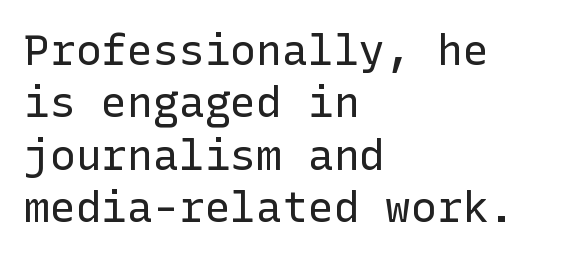
Teacher's note: observe the even left margin — that is flush-left alignment. Default kerning and tracking; the words read as compact shapes. The weight tops out at a normal text grade. The type sits square on the baseline with zero lean.
